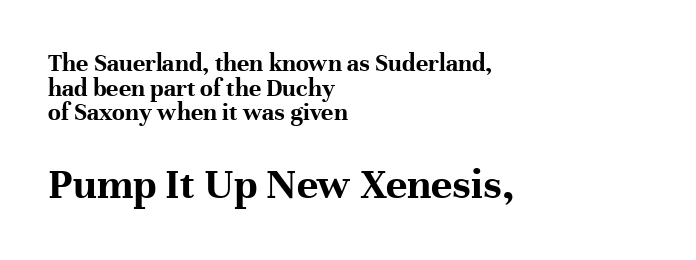
The image shows 45 px bold serif type, upright; set left-aligned, tight line spacing (0.95x), normal letter spacing, not underlined; the second (bottom) block is 1.73x larger; high stroke contrast and a medium x-height.
